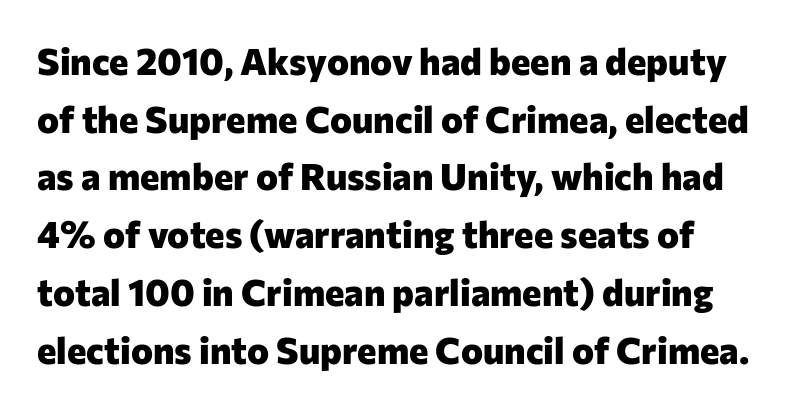
This sample keeps an unexceptional amount of space between lines. Type without underlining. The face used here has the dense, thick strokes of a bold. Proportional: the letters do not fall into vertical columns. Is this a sans? Yes — the strokes have no serifs.
